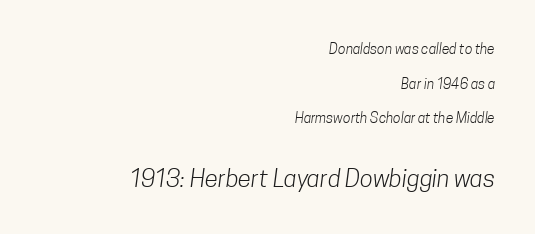
Q: Is the text bold? A: No.
Q: Is the text underlined? A: No.
Q: How is the paragraph aligned? A: Right-aligned.
Q: Is the spacing between letters normal or unusually wide? A: Normal.
Q: Is the spacing between lines tight, normal or loose? A: Loose.
Q: Which block of text is set in a larger size, the first (top) or the second (bottom)? A: The second (bottom) one.
